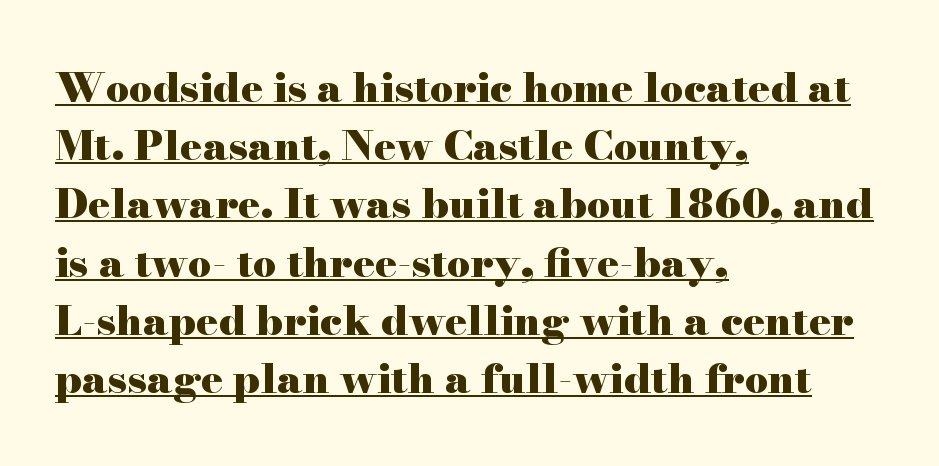
Q: Is the text bold? A: Yes.
Q: Is the text italic (slanted)? A: No, it is upright.
Q: Is the typeface a serif or a sans-serif typeface? A: Serif.
Q: Is the text underlined? A: Yes.
Q: How is the paragraph aligned? A: Left-aligned.
Q: Is the spacing between letters normal or unusually wide? A: Normal.
Q: Is the spacing between lines tight, normal or loose? A: Normal.
Q: Width (condensed, normal, or wide)? A: Wide.
Q: Stroke contrast? A: High.
Q: x-height? A: Small.
Q: Monospaced? A: No.
